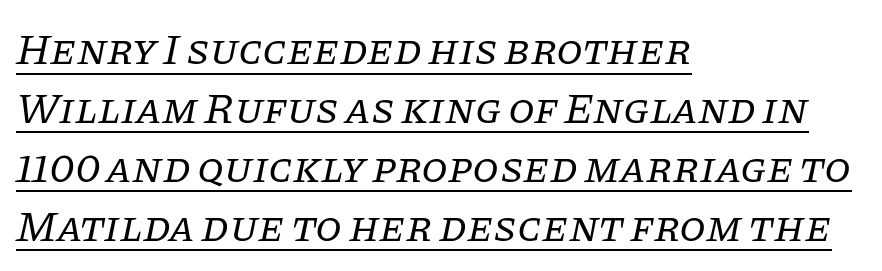
The image shows 43 px regular-weight serif type, italic (leaning right); set left-aligned, normal line spacing (1.37x), normal letter spacing, underlined; low stroke contrast and a large x-height.
